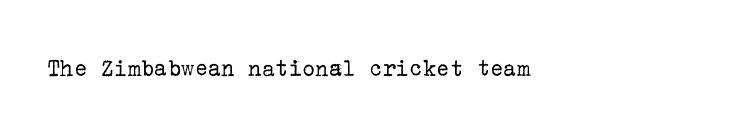
The rendering keeps characters at their native spacing. The font sits on the lighter half of the weight spectrum, regular included. Quick note: underline off. Is there any slant? The stems are plumb.
